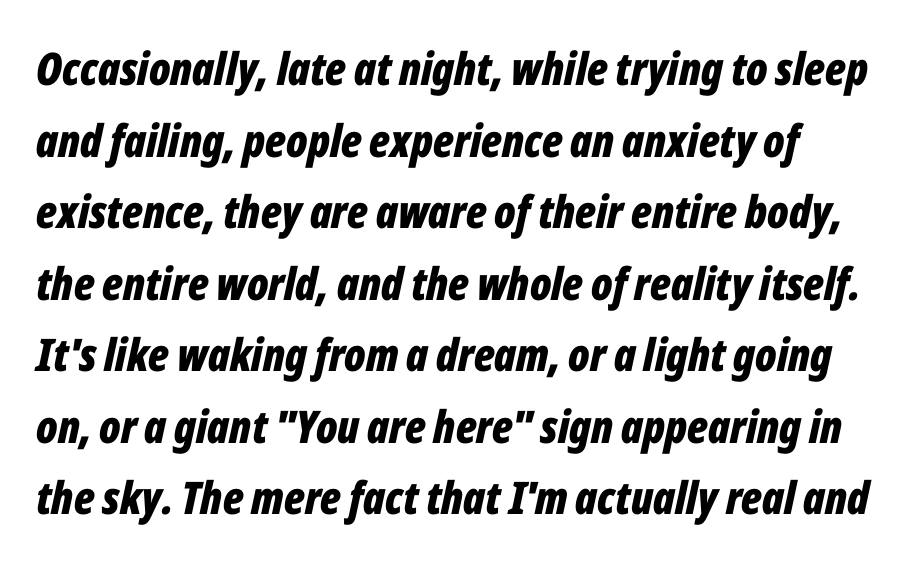
Regular leading. The face used here has the dense, thick strokes of a bold. Characters follow at the spacing the type designer built in. Bare-footed words on every line. Reading down the block, your eye returns to a fixed left position each line.
